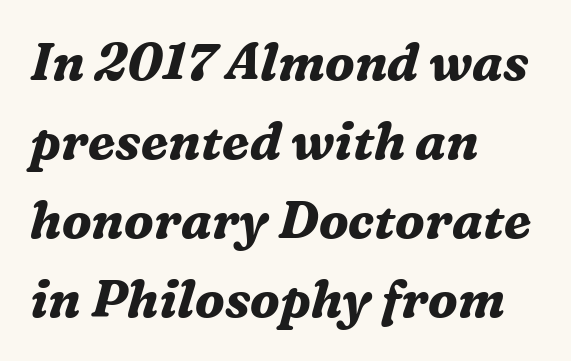
{"serif": "yes", "italic": "yes", "lean": "right", "slant_degrees": 16, "bold": "yes", "weight": "bold", "width": "normal", "stroke_contrast": "medium", "x_height": "medium", "monospaced": "no", "underline": "no", "align": "left", "line_spacing": "normal", "line_spacing_ratio": 1.55, "letter_spacing": "normal", "letter_spacing_em": 0.0, "glyph_px": 51}
